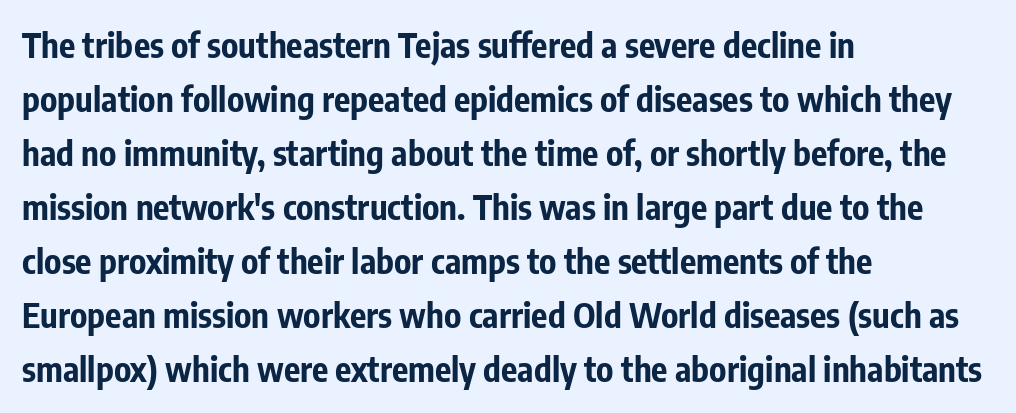
The image shows 34 px bold, condensed sans-serif type, upright; set left-aligned, normal line spacing (1.59x), normal letter spacing, not underlined; low stroke contrast and a medium x-height.
